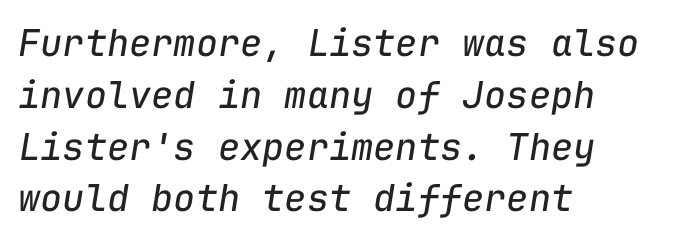
The image shows 37 px regular-weight type, italic (leaning right), monospaced; set left-aligned, normal line spacing (1.4x), normal letter spacing, not underlined; low stroke contrast and a medium x-height.
